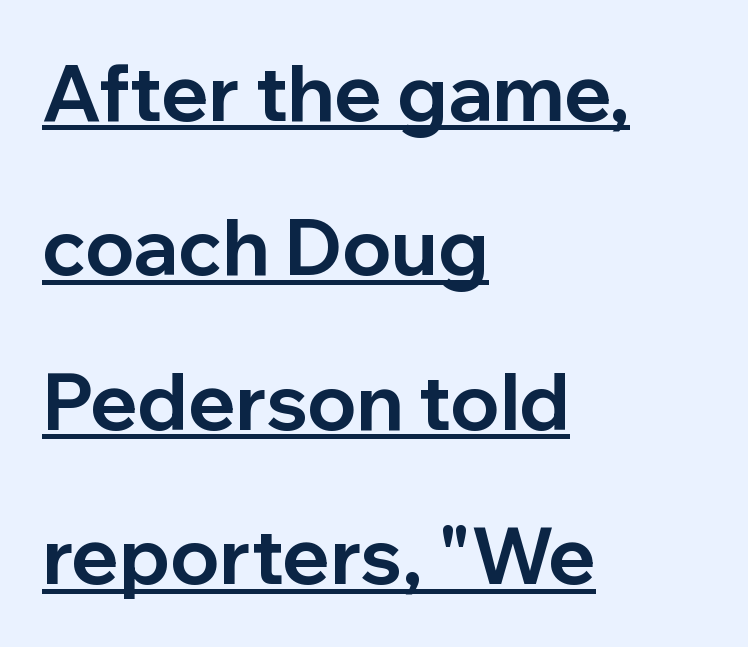
Q: Is the text bold? A: Yes.
Q: Is the text italic (slanted)? A: No, it is upright.
Q: Is the typeface a serif or a sans-serif typeface? A: Sans-serif.
Q: Is the text underlined? A: Yes.
Q: How is the paragraph aligned? A: Left-aligned.
Q: Is the spacing between letters normal or unusually wide? A: Normal.
Q: Is the spacing between lines tight, normal or loose? A: Loose.
Q: Width (condensed, normal, or wide)? A: Normal.
Q: Stroke contrast? A: Low.
Q: x-height? A: Medium.
Q: Monospaced? A: No.
